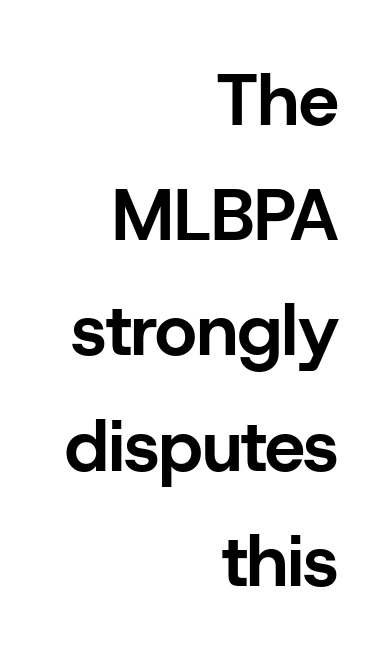
The image shows 72 px bold sans-serif type, upright; set right-aligned, normal line spacing (1.6x), normal letter spacing, not underlined; low stroke contrast and a medium x-height.
